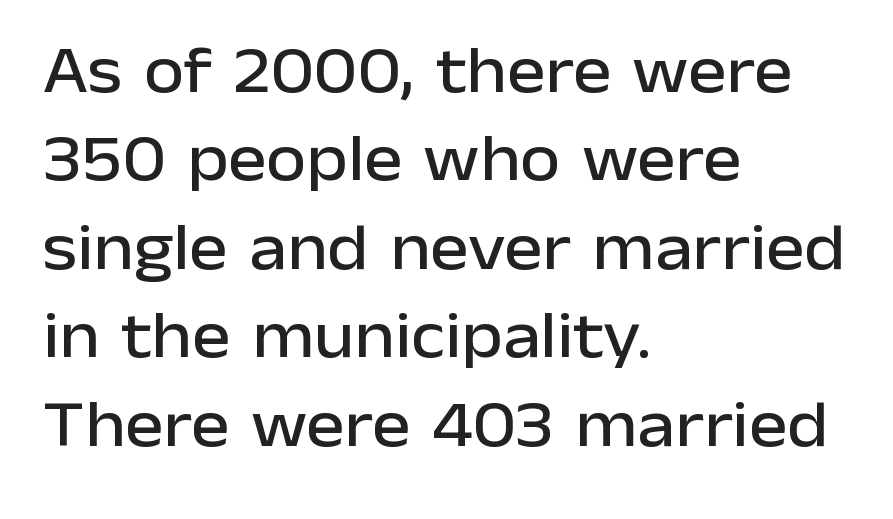
Inter-character spacing is left at the font's built-in metrics. The lines in this sample share a left origin and differ only in where they stop. A roman cut, with each character standing at attention. The rendering shows plain stroke endings on the letterforms — a sans-serif design. Type without underlining.
